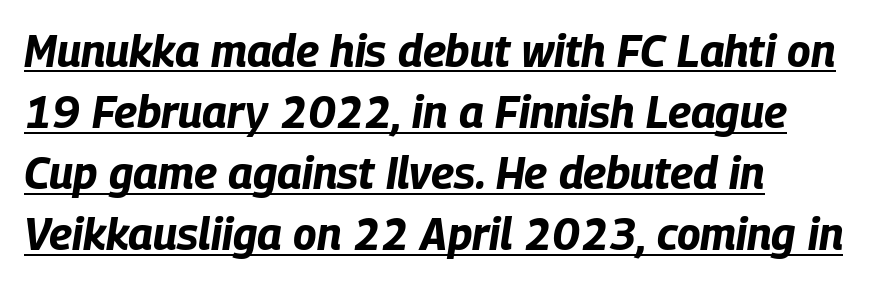
Q: Is the text bold? A: Yes.
Q: Is the text italic (slanted)? A: Yes, it leans right by about 9 degrees.
Q: Is the text underlined? A: Yes.
Q: How is the paragraph aligned? A: Left-aligned.
Q: Is the spacing between letters normal or unusually wide? A: Normal.
Q: Is the spacing between lines tight, normal or loose? A: Normal.
Q: Width (condensed, normal, or wide)? A: Condensed.
Q: Stroke contrast? A: Low.
Q: x-height? A: Large.
Q: Monospaced? A: No.
